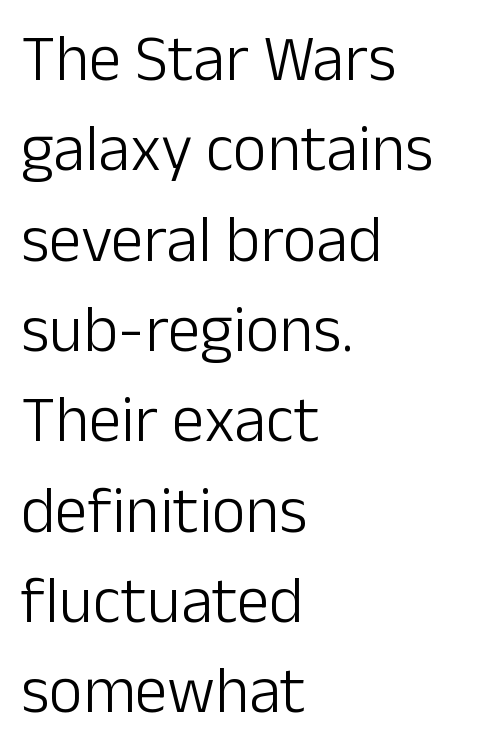
These lines are rendered in a variable-pitch font. Line spacing here is normal. Caption: face not bold, strokes unweighted. Students, note that the glyphs here touch the page at normal intervals. The text was rendered using a sans face with plain stroke endings. In CSS terms this would be text-align: left.
